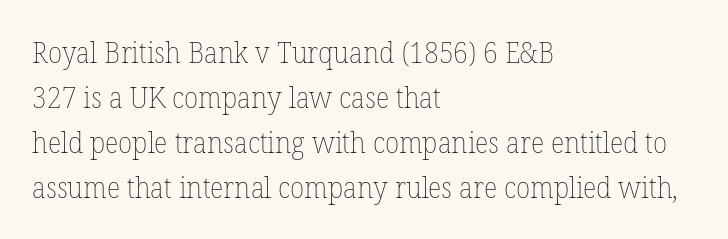
{"italic": "no", "bold": "no", "weight": "thin", "width": "normal", "stroke_contrast": "low", "x_height": "medium", "monospaced": "no", "underline": "no", "align": "left", "line_spacing": "normal", "line_spacing_ratio": 1.55, "letter_spacing": "normal", "letter_spacing_em": 0.0, "glyph_px": 29}
